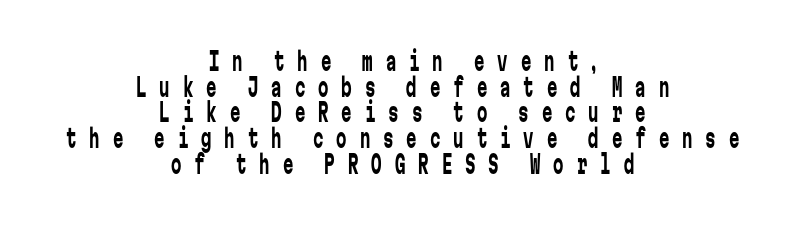
The image shows 26 px text type, upright; set centered, tight line spacing (0.99x), unusually wide letter spacing (+0.5 em), not underlined.
